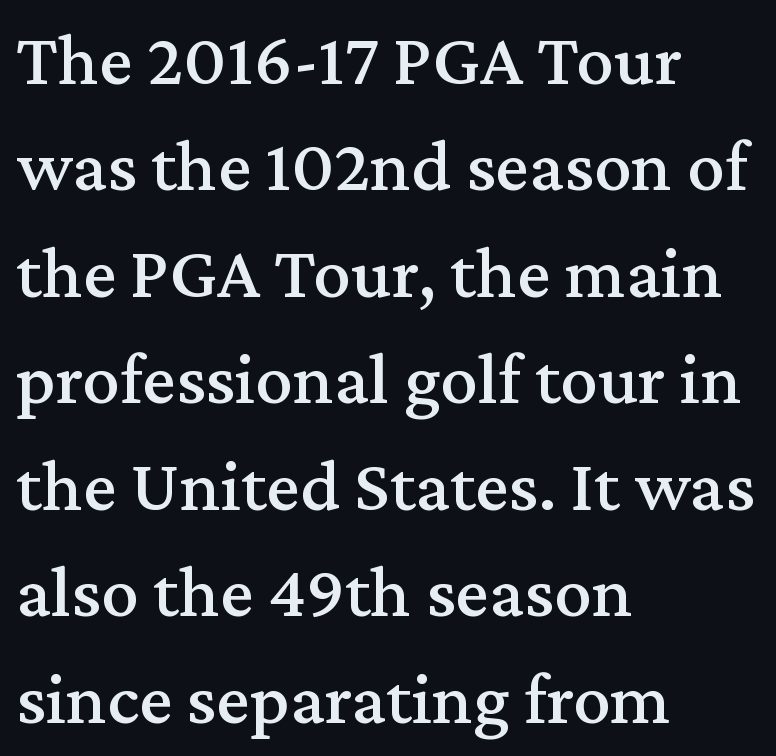
Q: Is the text italic (slanted)? A: No, it is upright.
Q: Is the typeface a serif or a sans-serif typeface? A: Serif.
Q: Is the text underlined? A: No.
Q: How is the paragraph aligned? A: Left-aligned.
Q: Is the spacing between letters normal or unusually wide? A: Normal.
Q: Is the spacing between lines tight, normal or loose? A: Normal.
Q: Width (condensed, normal, or wide)? A: Normal.
Q: Stroke contrast? A: Medium.
Q: x-height? A: Medium.
Q: Monospaced? A: No.
